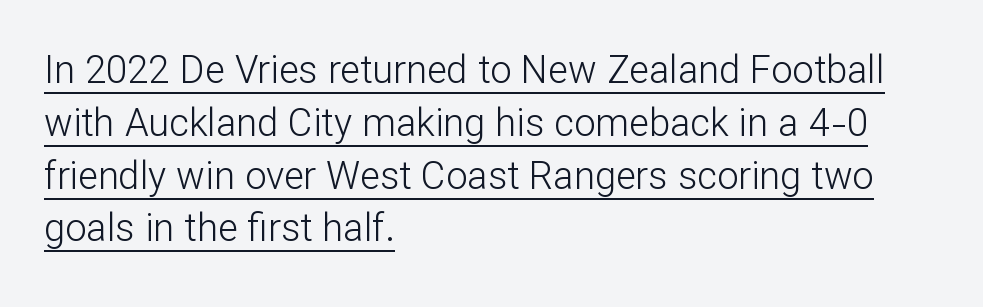
Think of a printed novel: that variable character pitch is what you see here. These lines are composed in type without serifs. Has an underline been added? It has. This block has exactly the height ordinary leading produces. If you drew a line through each stem, it would be perfectly vertical. Caption: face not bold, strokes unweighted.
